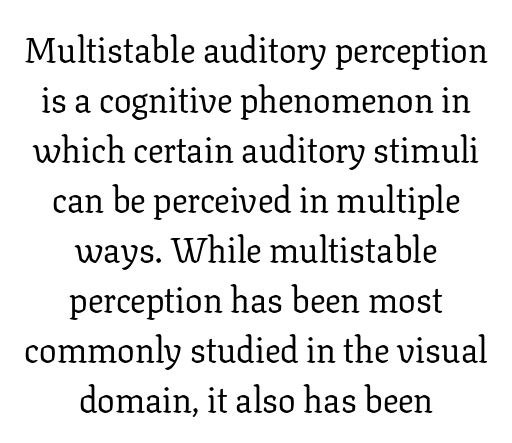
{"serif": "yes", "italic": "no", "bold": "no", "weight": "regular", "width": "normal", "stroke_contrast": "low", "x_height": "medium", "monospaced": "no", "underline": "no", "align": "center", "line_spacing": "normal", "line_spacing_ratio": 1.43, "letter_spacing": "normal", "letter_spacing_em": 0.0, "glyph_px": 35}
